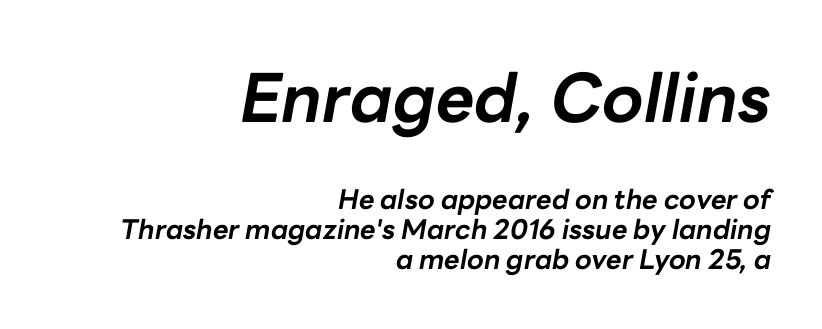
{"italic": "yes", "lean": "right", "slant_degrees": 10, "bold": "yes", "weight": "bold", "width": "normal", "stroke_contrast": "low", "x_height": "medium", "monospaced": "no", "underline": "no", "align": "right", "line_spacing": "tight", "line_spacing_ratio": 1.12, "letter_spacing": "normal", "letter_spacing_em": 0.0, "larger_block": "first", "size_ratio": 2.48, "glyph_px": 67}
